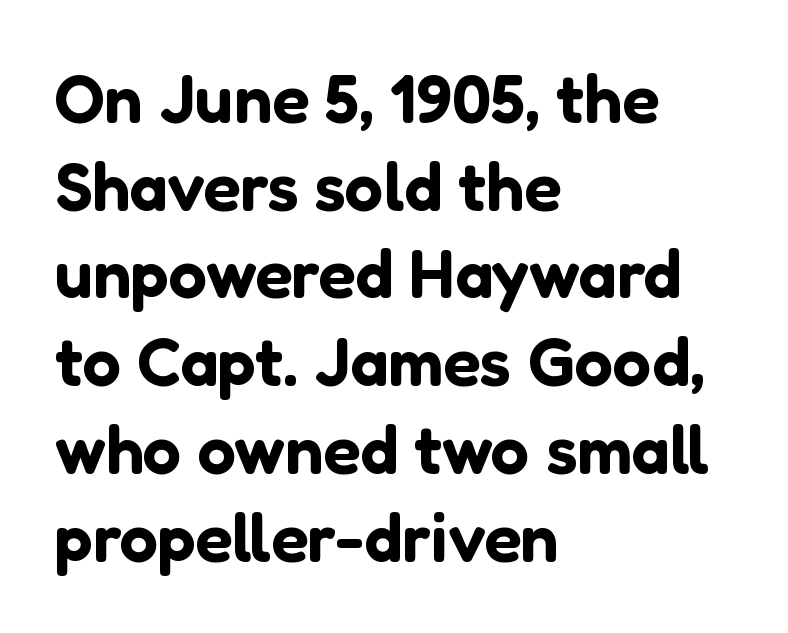
The passage shown is typeset with a sans-serif family. Glance below the letters and you will spot only blank space. The lettering stays uniformly vertical, giving the passage a roman look. The rendering uses natural spacing where letterforms have individual widths. Horizontal alignment here is leftward, the default for most running prose.
